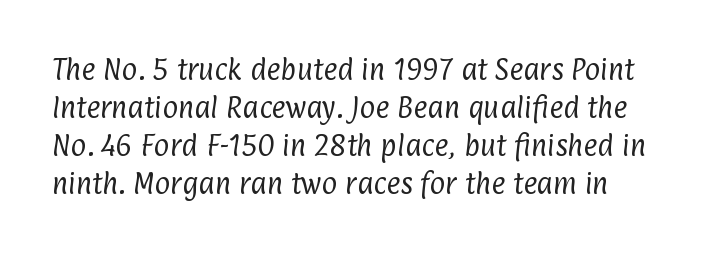
The image shows 24 px text type; set normal line spacing (1.59x), normal letter spacing, not underlined.
